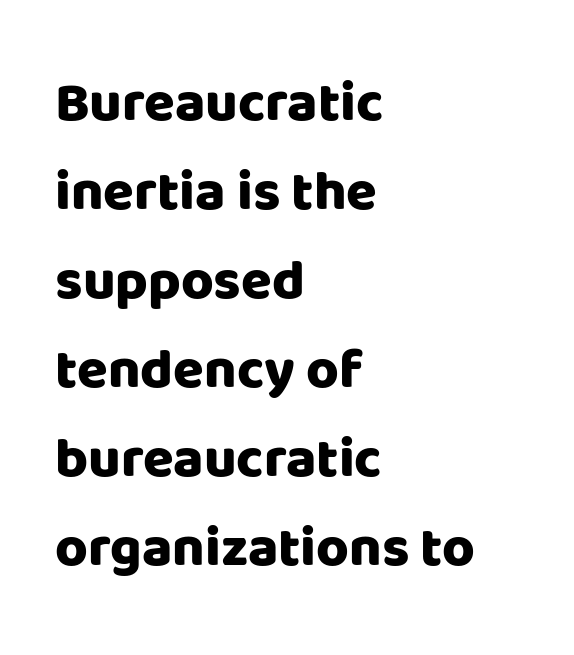
Q: Is the text bold? A: Yes.
Q: Is the text italic (slanted)? A: No, it is upright.
Q: Is the typeface a serif or a sans-serif typeface? A: Sans-serif.
Q: Is the text underlined? A: No.
Q: How is the paragraph aligned? A: Left-aligned.
Q: Is the spacing between letters normal or unusually wide? A: Normal.
Q: Is the spacing between lines tight, normal or loose? A: Normal.
Q: Width (condensed, normal, or wide)? A: Normal.
Q: Stroke contrast? A: Low.
Q: x-height? A: Large.
Q: Monospaced? A: No.
